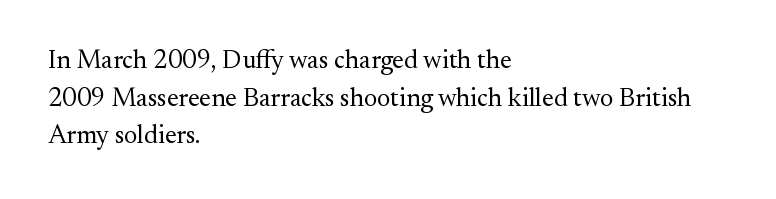
The image shows 26 px text type, upright; set left-aligned, normal line spacing (1.45x), normal letter spacing, not underlined.
